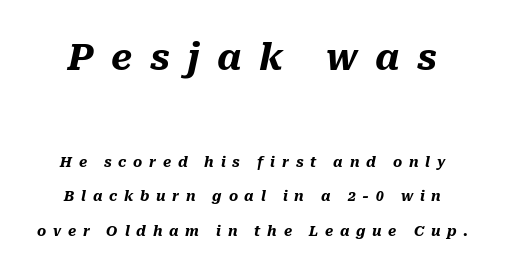
The rendering uses a large line-height, opening up the rows. Of the two passages, the one on top uses the larger point size. The lettering tilts uniformly, giving the passage an italic look. The area under the type is left untouched.
